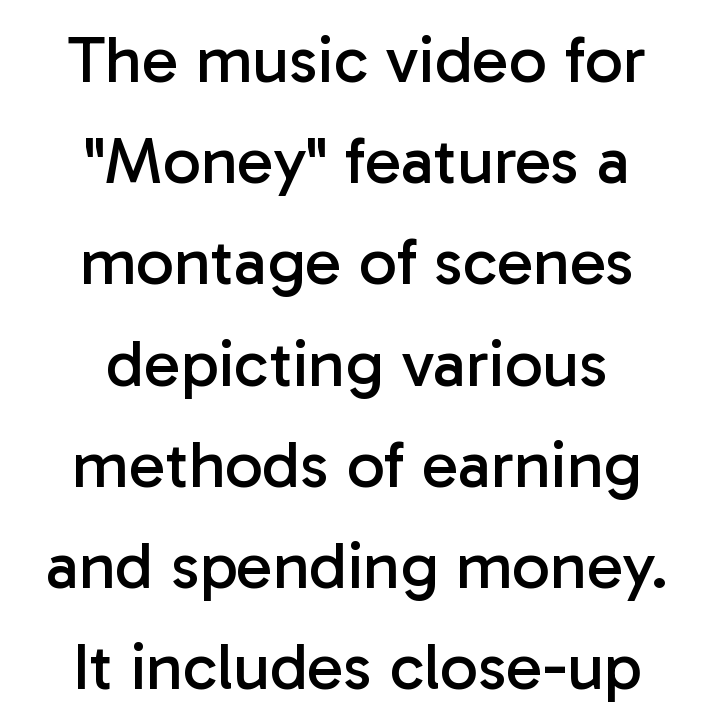
{"serif": "no", "italic": "no", "bold": "no", "weight": "regular", "width": "normal", "stroke_contrast": "low", "x_height": "medium", "monospaced": "no", "underline": "no", "align": "center", "line_spacing": "normal", "line_spacing_ratio": 1.51, "letter_spacing": "normal", "letter_spacing_em": 0.0, "glyph_px": 67}
